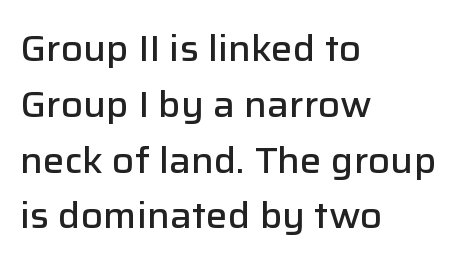
{"serif": "no", "italic": "no", "bold": "semi", "weight": "semibold", "width": "normal", "stroke_contrast": "low", "x_height": "medium", "monospaced": "no", "underline": "no", "align": "left", "line_spacing": "normal", "line_spacing_ratio": 1.55, "letter_spacing": "normal", "letter_spacing_em": 0.0, "glyph_px": 36}
